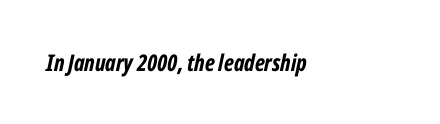
Q: Is the text bold? A: Yes.
Q: Is the text italic (slanted)? A: Yes, it leans right by about 12 degrees.
Q: Is the text underlined? A: No.
Q: How is the paragraph aligned? A: Left-aligned.
Q: Is the spacing between letters normal or unusually wide? A: Normal.
